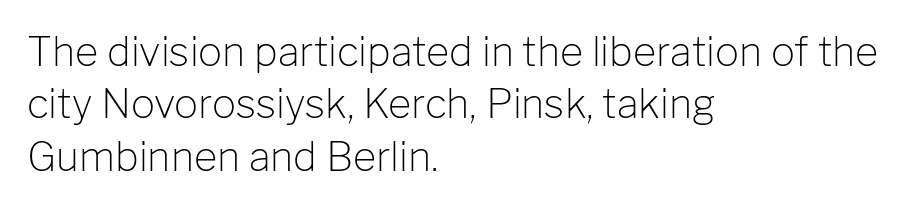
Is the block centered? No — it sits flush against the left margin. Varying glyph widths throughout — classic text-font behaviour. Counters stay open thanks to moderate or lighter strokes. Regular leading. No extra tracking has been applied to these lines.
